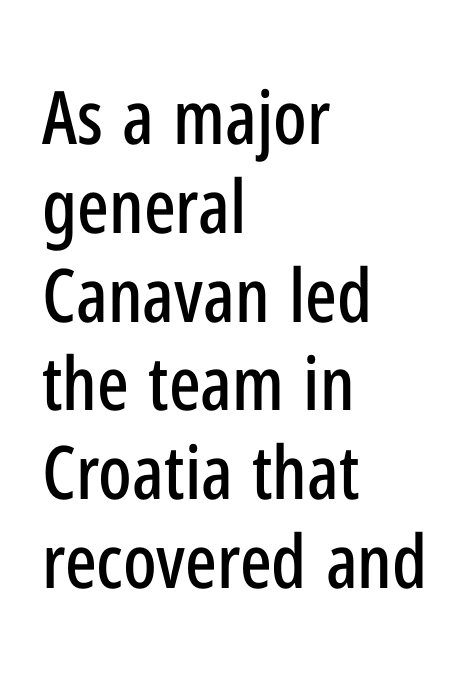
The image shows 74 px condensed sans-serif type, upright; set left-aligned, line spacing 1.2x, normal letter spacing, not underlined; low stroke contrast and a medium x-height.
